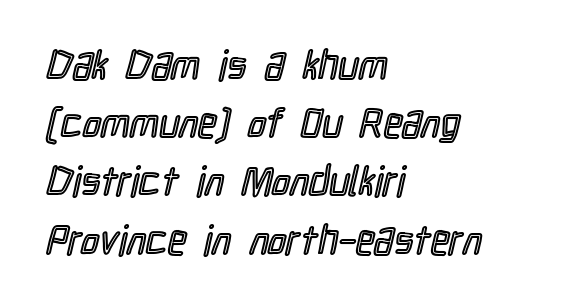
Q: Is the text italic (slanted)? A: Yes.
Q: Is the text underlined? A: No.
Q: How is the paragraph aligned? A: Left-aligned.
Q: Is the spacing between letters normal or unusually wide? A: Normal.
Q: Is the spacing between lines tight, normal or loose? A: Normal.
Q: Width (condensed, normal, or wide)? A: Condensed.
Q: x-height? A: Medium.
Q: Monospaced? A: No.
